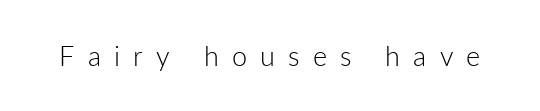
The tracking reads as deliberately expanded to a designer's eye. A clean baseline with only descenders dipping below it. Weight: not bold — regular or lighter. Upright lettering throughout.
